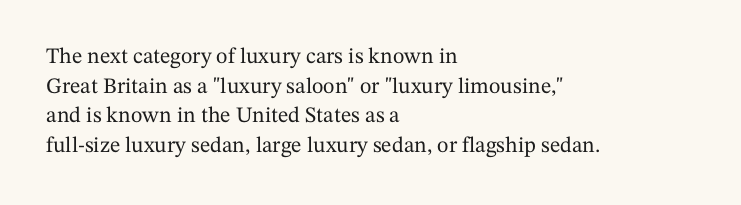
The image shows 22 px text type, upright; set left-aligned, normal line spacing (1.35x), normal letter spacing, not underlined.
